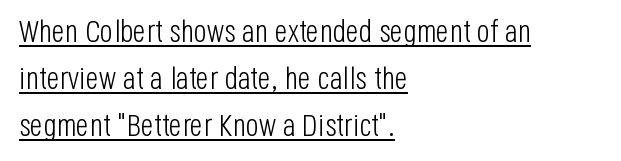
Q: Is the text bold? A: No.
Q: Is the text italic (slanted)? A: No, it is upright.
Q: Is the typeface a serif or a sans-serif typeface? A: Sans-serif.
Q: Is the text underlined? A: Yes.
Q: How is the paragraph aligned? A: Left-aligned.
Q: Is the spacing between letters normal or unusually wide? A: Normal.
Q: Is the spacing between lines tight, normal or loose? A: Normal.
Q: Width (condensed, normal, or wide)? A: Condensed.
Q: Stroke contrast? A: Low.
Q: x-height? A: Large.
Q: Monospaced? A: No.
